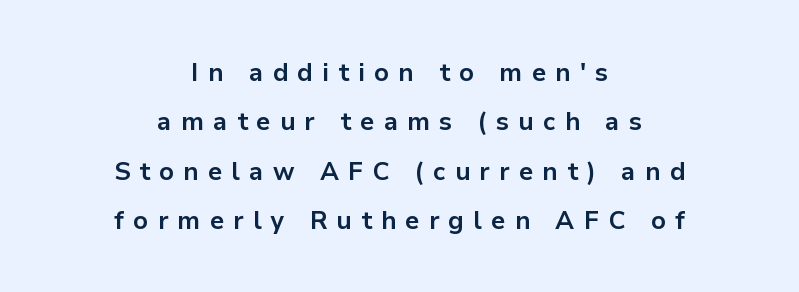
{"italic": "no", "bold": "yes", "underline": "no", "align": "center", "line_spacing": "loose", "line_spacing_ratio": 1.98, "letter_spacing": "wide", "letter_spacing_em": 0.37, "glyph_px": 25}
